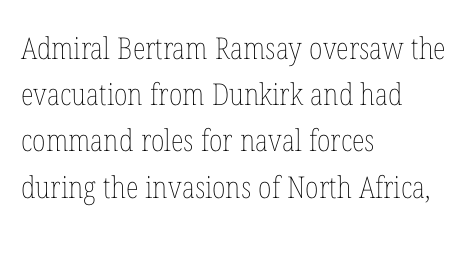
Q: Is the text bold? A: No.
Q: Is the text italic (slanted)? A: No, it is upright.
Q: Is the text underlined? A: No.
Q: How is the paragraph aligned? A: Left-aligned.
Q: Is the spacing between letters normal or unusually wide? A: Normal.
Q: Is the spacing between lines tight, normal or loose? A: Normal.
Q: Width (condensed, normal, or wide)? A: Condensed.
Q: Stroke contrast? A: Low.
Q: x-height? A: Medium.
Q: Monospaced? A: No.
